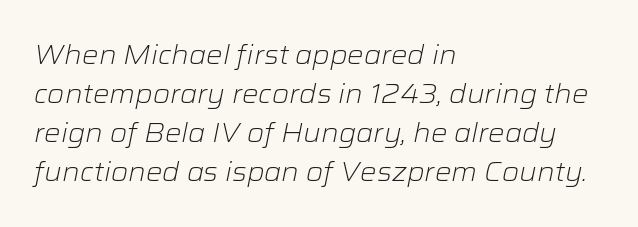
The passage shown is not underscored anywhere. Looking at the ascenders, they clearly lean. Heft: none added — not bold. One-word summary of the alignment: left.
